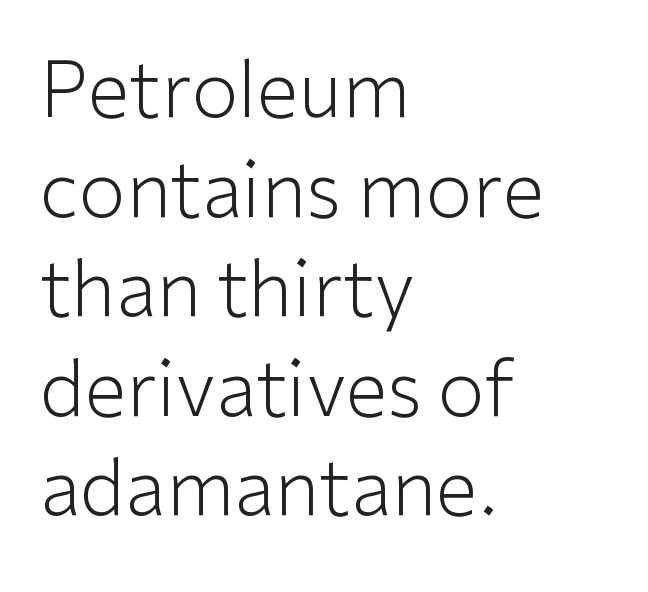
Q: Is the text bold? A: No.
Q: Is the text italic (slanted)? A: No, it is upright.
Q: Is the typeface a serif or a sans-serif typeface? A: Sans-serif.
Q: Is the text underlined? A: No.
Q: How is the paragraph aligned? A: Left-aligned.
Q: Is the spacing between letters normal or unusually wide? A: Normal.
Q: Is the spacing between lines tight, normal or loose? A: Normal.
Q: Width (condensed, normal, or wide)? A: Normal.
Q: Stroke contrast? A: Low.
Q: x-height? A: Medium.
Q: Monospaced? A: No.
